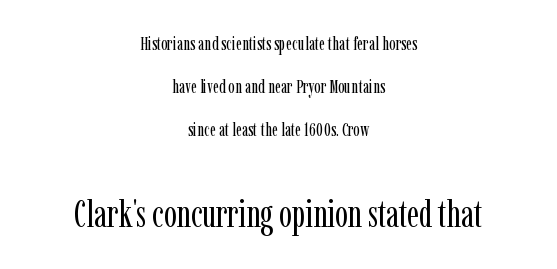
The image shows 38 px regular-weight, condensed serif type, upright; set centered, loose line spacing (2.26x), normal letter spacing, not underlined; the second (bottom) block is 2.0x larger; low stroke contrast and a medium x-height.
